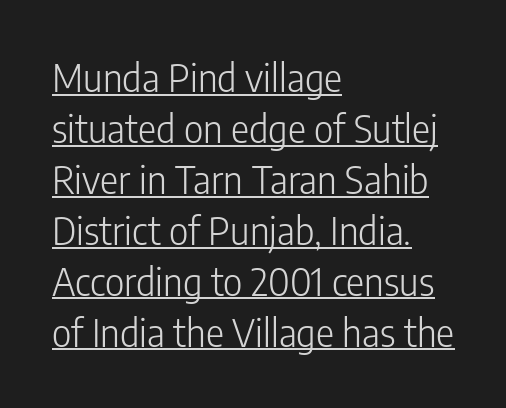
This is the regular roman posture of the typeface. Compared with typical body copy, the letter spacing here is the same. Weight: regular or lighter. Stroke terminals: plain, sans-serif.
